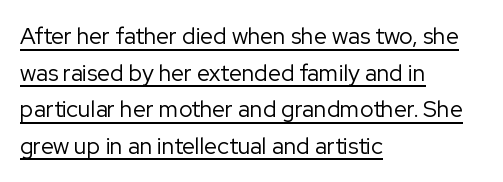
{"italic": "no", "bold": "no", "underline": "yes", "align": "left", "line_spacing": "normal", "line_spacing_ratio": 1.59, "letter_spacing": "normal", "letter_spacing_em": 0.0, "glyph_px": 23}
